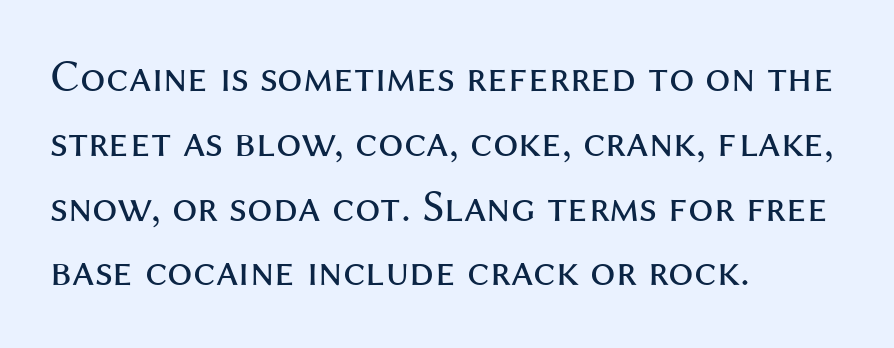
This sample keeps an unexceptional amount of space between lines. Observe the ordinary spacing: letters are neighbours, not strangers. Do the characters align in a grid? No, the font is proportional. Italic? Not at all — the glyphs are vertical. The strokes are not fattened; the text isn't bold.
